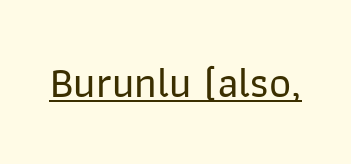
The image shows 43 px sans-serif type, upright; set normal letter spacing, underlined; low stroke contrast and a medium x-height.
